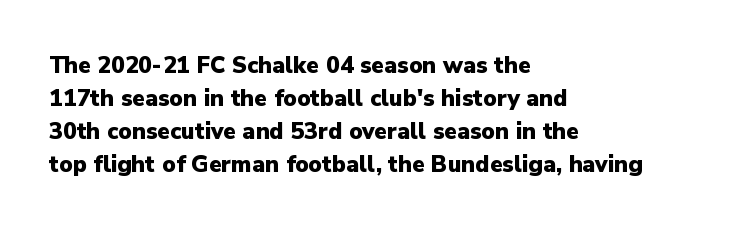
The image shows 23 px bold type, upright; set left-aligned, normal line spacing (1.44x), normal letter spacing, not underlined.
